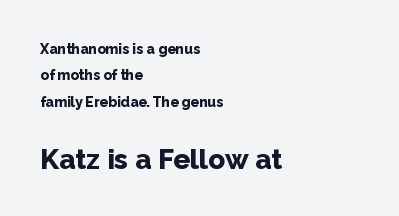
The image shows 28 px bold sans-serif type, upright; set left-aligned, line spacing 1.89x, normal letter spacing, not underlined; the second (bottom) block is 2.0x larger; low stroke contrast and a medium x-height.
